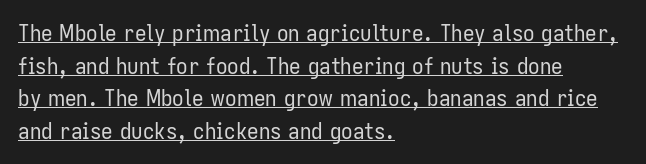
Short and long lines alike share a common starting point at left. A typesetter would call this leading conventional body-copy spacing. Inter-character spacing is left at the font's built-in metrics. Bold? No — there's no thickening of the strokes. The font's upright variant was chosen for this text. The words here are underlined.
